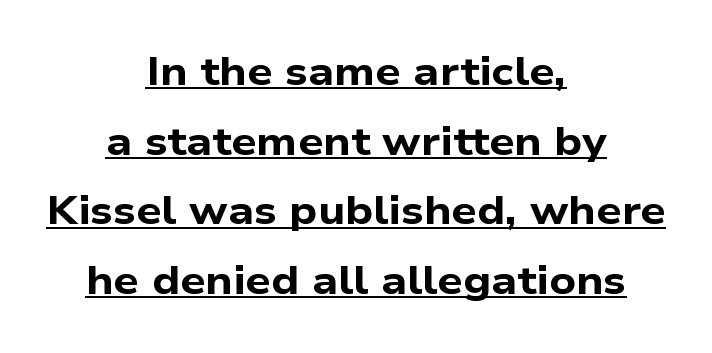
{"serif": "no", "bold": "yes", "weight": "bold", "width": "wide", "stroke_contrast": "low", "x_height": "medium", "monospaced": "no", "underline": "yes", "align": "center", "line_spacing_ratio": 1.74, "letter_spacing": "normal", "letter_spacing_em": 0.0, "glyph_px": 40}
